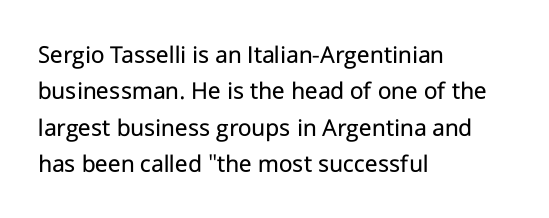
{"italic": "no", "bold": "no", "underline": "no", "align": "left", "line_spacing": "normal", "line_spacing_ratio": 1.4, "letter_spacing": "normal", "letter_spacing_em": 0.0, "glyph_px": 26}
